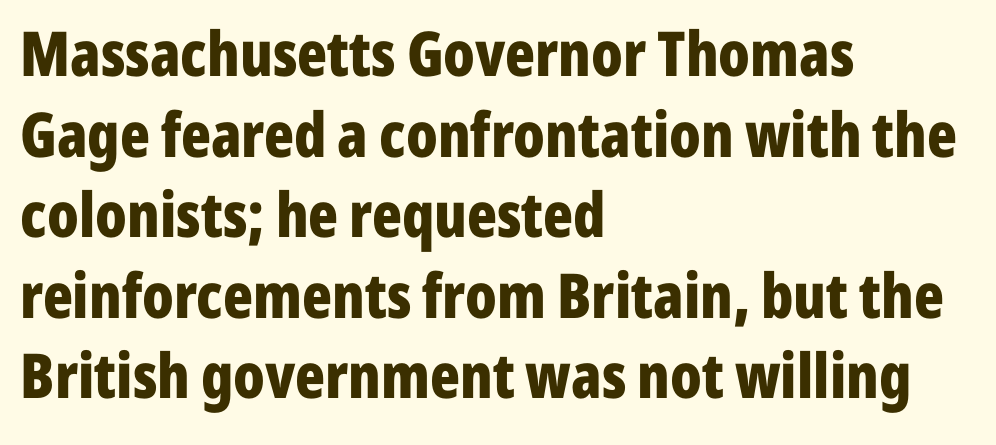
Does the type have serifs? No, each stem ends abruptly. Every stem runs plumb, perpendicular to the baseline. I'd describe the lettering as bold — thick and assertive. Teacher's note: observe the even left margin — that is flush-left alignment.
